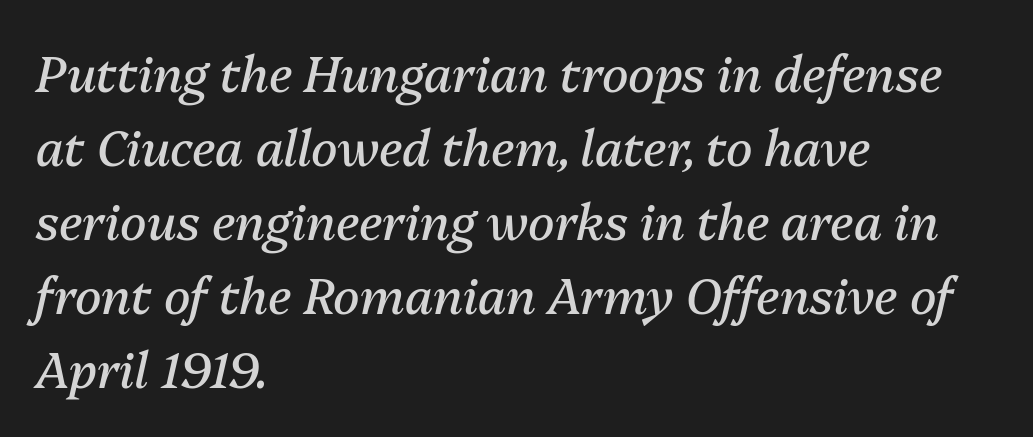
The image shows 49 px regular-weight type, italic (leaning right); set left-aligned, normal line spacing (1.51x), normal letter spacing, not underlined; medium stroke contrast and a medium x-height.
